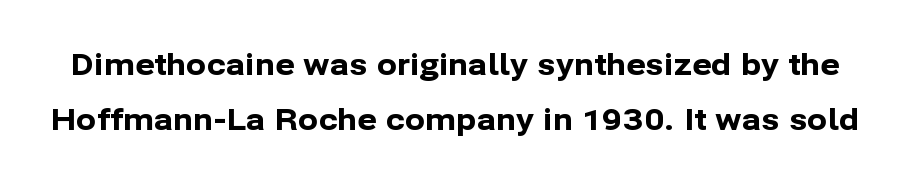
Caption: bold face, heavy strokes. Words appear dense and cohesive because spacing is normal. Style check: upright. The face used here is proportionally spaced, like ordinary book or web type. Words float on clear page, feet unadorned.
